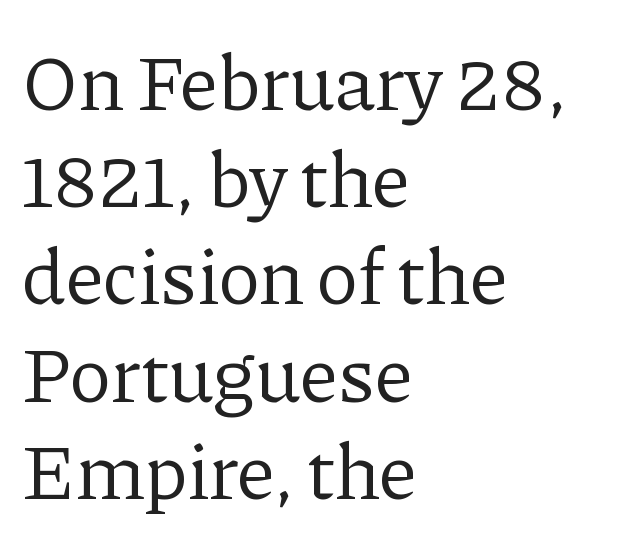
The image shows 79 px regular-weight serif type, upright; set left-aligned, line spacing 1.23x, normal letter spacing, not underlined; low stroke contrast and a medium x-height.
